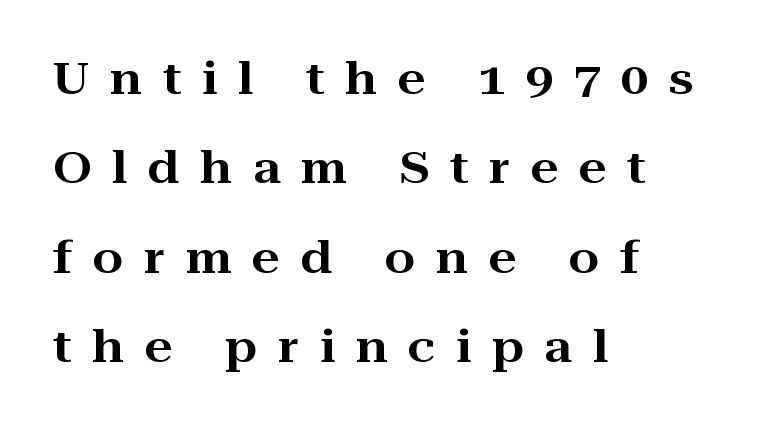
{"serif": "yes", "italic": "no", "width": "wide", "stroke_contrast": "high", "x_height": "medium", "monospaced": "no", "underline": "no", "align": "left", "line_spacing": "loose", "line_spacing_ratio": 2.03, "letter_spacing": "wide", "letter_spacing_em": 0.47, "glyph_px": 44}
